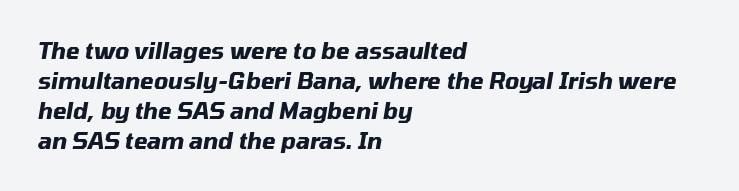
Q: Is the text bold? A: Yes.
Q: Is the text italic (slanted)? A: Yes, it leans right by about 10 degrees.
Q: Is the text underlined? A: No.
Q: How is the paragraph aligned? A: Left-aligned.
Q: Is the spacing between letters normal or unusually wide? A: Normal.
Q: Is the spacing between lines tight, normal or loose? A: Normal.
